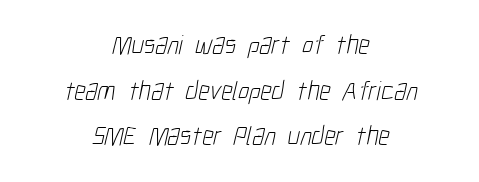
{"bold": "no", "underline": "no", "align": "center", "line_spacing": "normal", "line_spacing_ratio": 1.69, "letter_spacing": "normal", "letter_spacing_em": 0.0, "glyph_px": 27}
